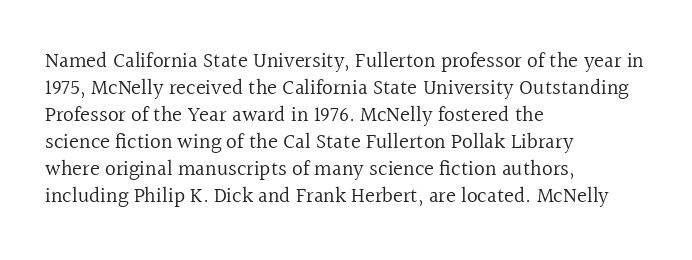
{"italic": "no", "bold": "no", "underline": "no", "align": "left", "line_spacing": "normal", "line_spacing_ratio": 1.29, "letter_spacing": "normal", "letter_spacing_em": 0.0, "glyph_px": 21}
